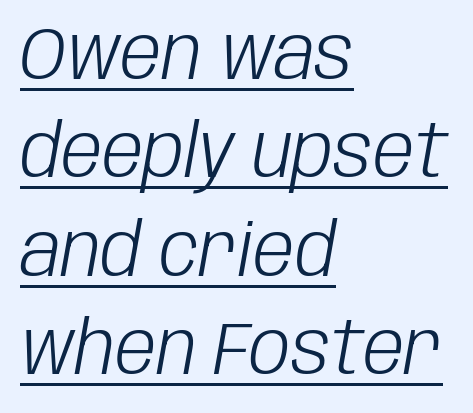
{"italic": "yes", "lean": "right", "slant_degrees": 10, "bold": "no", "weight": "light", "width": "condensed", "stroke_contrast": "low", "x_height": "large", "monospaced": "no", "underline": "yes", "align": "left", "line_spacing": "normal", "line_spacing_ratio": 1.33, "letter_spacing": "normal", "letter_spacing_em": 0.0, "glyph_px": 74}
